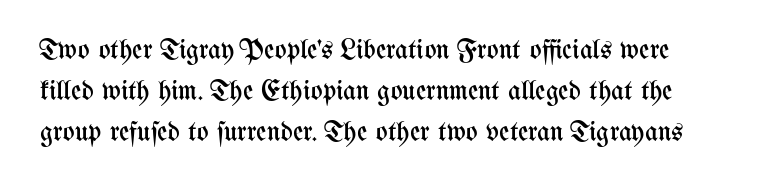
A light-to-regular cut is what we see here. The area under the type is left untouched. The designer left line spacing at the default. Italic? Not at all — the glyphs are vertical.
